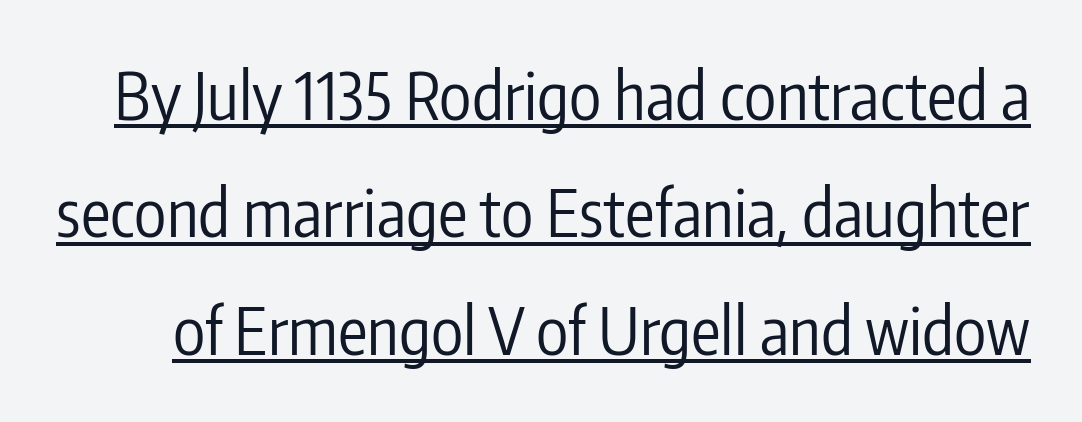
{"serif": "no", "italic": "no", "bold": "no", "weight": "regular", "width": "condensed", "stroke_contrast": "low", "x_height": "medium", "monospaced": "no", "underline": "yes", "line_spacing_ratio": 1.78, "letter_spacing": "normal", "letter_spacing_em": 0.0, "glyph_px": 66}
